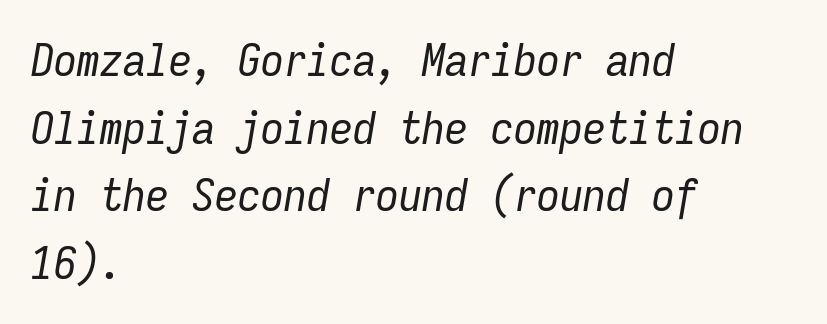
Monospaced: the letters line up in strict vertical columns. The block of text has a typical density, with ordinary space between rows. Does extra space separate the letters? No, they use regular spacing. The whole block is typeset with a tilt.
